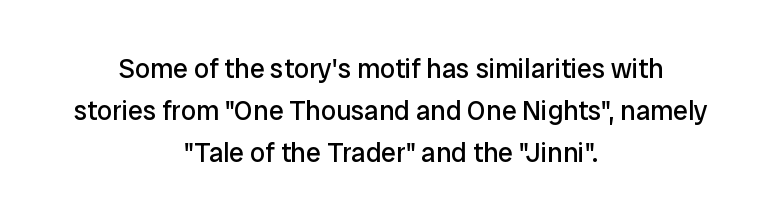
{"italic": "no", "bold": "no", "underline": "no", "align": "center", "line_spacing": "normal", "line_spacing_ratio": 1.56, "letter_spacing": "normal", "letter_spacing_em": 0.0, "glyph_px": 27}
